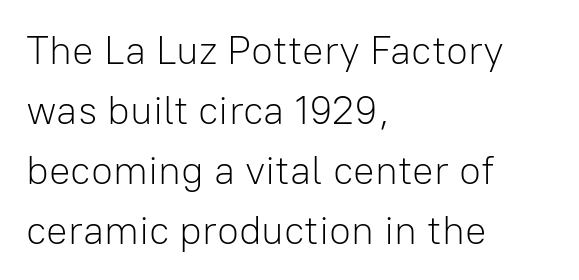
Does extra space separate the letters? No, they use regular spacing. Spacing verdict: proportional, widths tailored to each character. Is there much room between lines? A standard amount, neither cramped nor airy. Upright lettering throughout. Serif or sans? Sans — the stroke terminals are bare.
